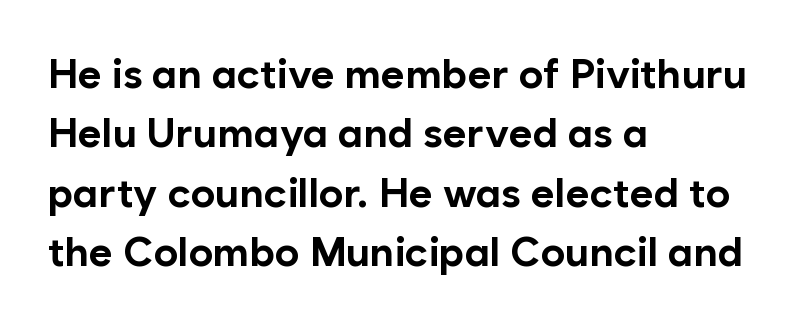
The image shows 41 px bold sans-serif type, upright; set left-aligned, normal line spacing (1.45x), normal letter spacing, not underlined; low stroke contrast and a medium x-height.
